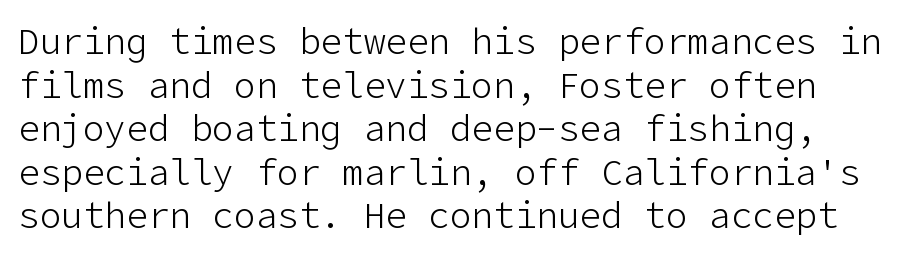
Q: Is the text bold? A: No.
Q: Is the text italic (slanted)? A: No, it is upright.
Q: Is the typeface a serif or a sans-serif typeface? A: Sans-serif.
Q: Is the text underlined? A: No.
Q: Is the spacing between letters normal or unusually wide? A: Normal.
Q: Width (condensed, normal, or wide)? A: Normal.
Q: Stroke contrast? A: Low.
Q: x-height? A: Medium.
